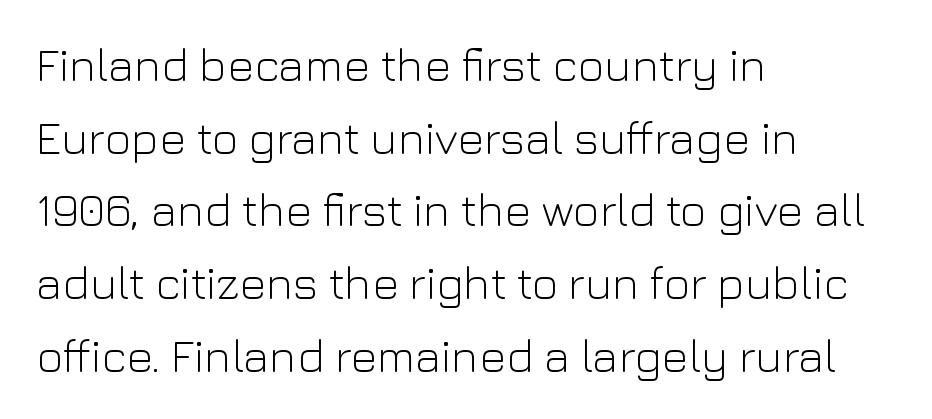
Q: Is the text bold? A: No.
Q: Is the text italic (slanted)? A: No, it is upright.
Q: Is the typeface a serif or a sans-serif typeface? A: Sans-serif.
Q: Is the text underlined? A: No.
Q: How is the paragraph aligned? A: Left-aligned.
Q: Is the spacing between letters normal or unusually wide? A: Normal.
Q: Is the spacing between lines tight, normal or loose? A: Normal.
Q: Width (condensed, normal, or wide)? A: Normal.
Q: Stroke contrast? A: Low.
Q: x-height? A: Medium.
Q: Monospaced? A: No.
